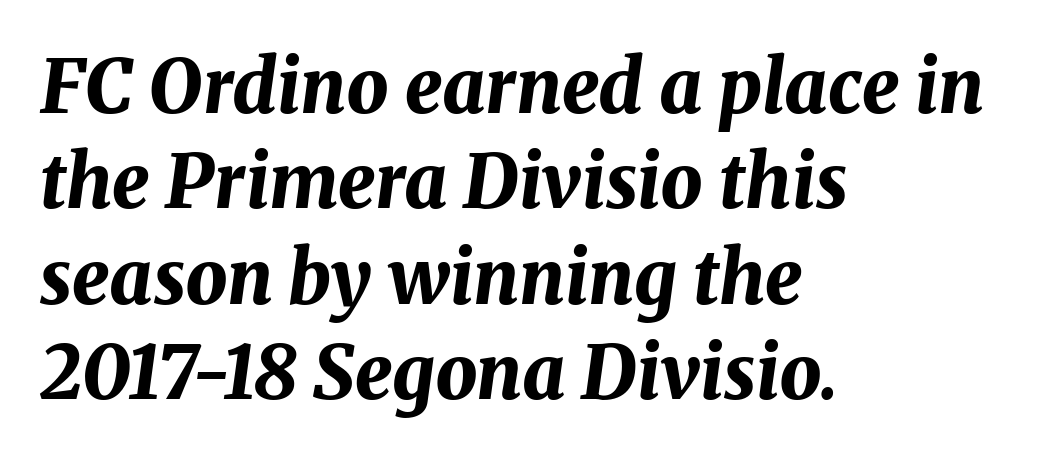
{"italic": "yes", "lean": "right", "slant_degrees": 8, "bold": "yes", "weight": "bold", "width": "normal", "stroke_contrast": "medium", "x_height": "medium", "monospaced": "no", "underline": "no", "align": "left", "line_spacing": "normal", "line_spacing_ratio": 1.29, "letter_spacing": "normal", "letter_spacing_em": 0.0, "glyph_px": 74}
